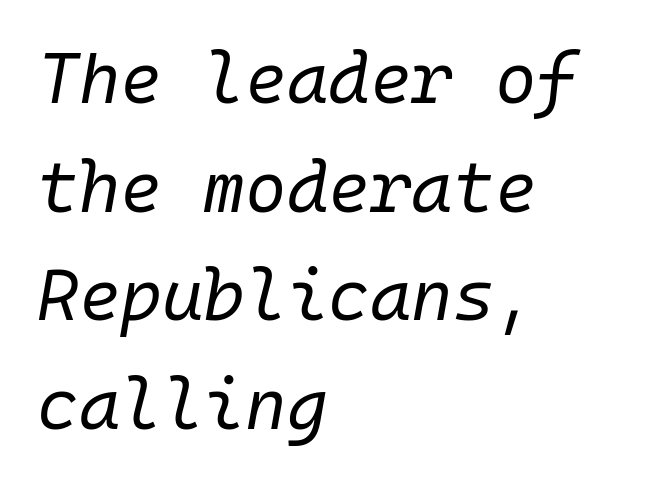
The image shows 71 px regular-weight type, italic (leaning right), monospaced; set left-aligned, normal line spacing (1.53x), normal letter spacing, not underlined; low stroke contrast and a medium x-height.
